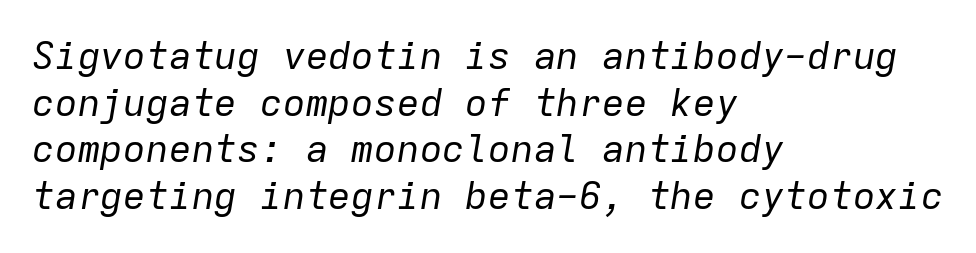
Q: Is the text bold? A: No.
Q: Is the text italic (slanted)? A: Yes, it leans right by about 9 degrees.
Q: Is the text underlined? A: No.
Q: How is the paragraph aligned? A: Left-aligned.
Q: Is the spacing between letters normal or unusually wide? A: Normal.
Q: Width (condensed, normal, or wide)? A: Normal.
Q: Stroke contrast? A: Low.
Q: x-height? A: Medium.
Q: Monospaced? A: Yes.
